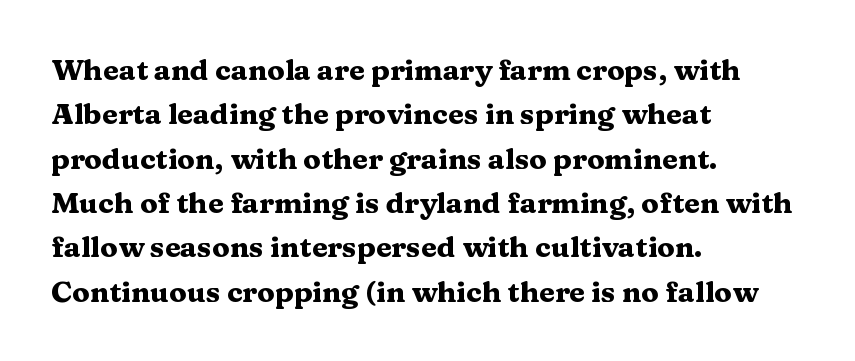
The baseline area is clear. If you drew a line through each stem, it would be perfectly vertical. The face used here is rendered with its standard letterfit. Look at the stroke-to-counter ratio: heavy, a bold.
